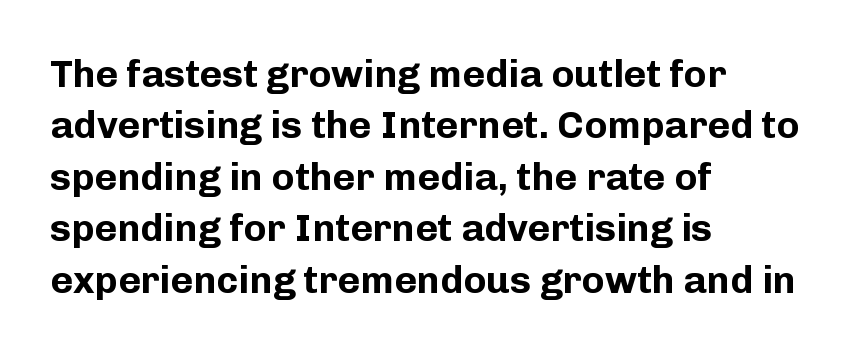
The image shows 39 px bold sans-serif type, upright; set left-aligned, normal line spacing (1.32x), normal letter spacing, not underlined; low stroke contrast and a medium x-height.
